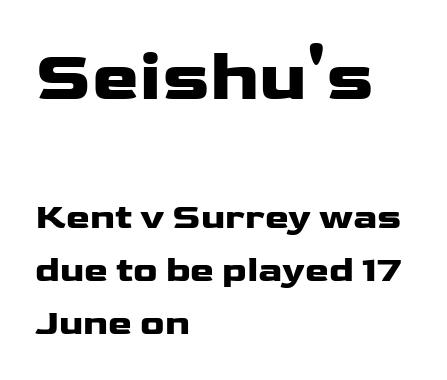
The block sitting higher on the canvas is the one with enlarged characters. When letters stand straight like this, we call the style roman or upright. The passage shown is emphatically bold. Letters rest on an invisible, unmarked baseline. The lines sit at an ordinary, default distance from one another. Spacing verdict: proportional, widths tailored to each character.
